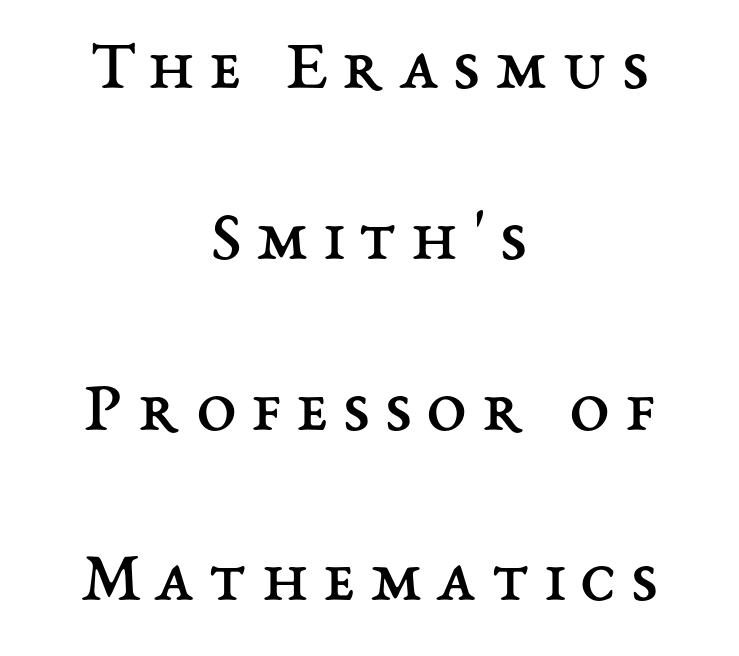
{"italic": "no", "bold": "no", "weight": "regular", "width": "normal", "stroke_contrast": "medium", "x_height": "medium", "monospaced": "no", "underline": "no", "align": "center", "line_spacing": "loose", "line_spacing_ratio": 2.34, "letter_spacing": "wide", "letter_spacing_em": 0.2, "glyph_px": 73}
